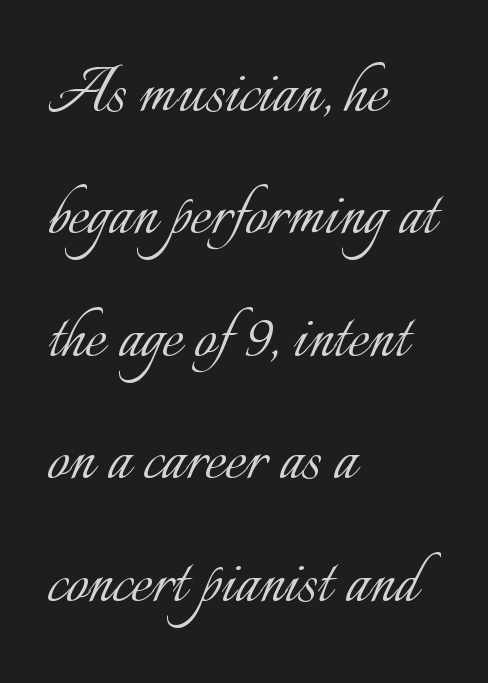
{"bold": "no", "weight": "light", "width": "normal", "stroke_contrast": "low", "x_height": "small", "monospaced": "no", "underline": "no", "align": "left", "line_spacing": "normal", "line_spacing_ratio": 1.57, "letter_spacing": "normal", "letter_spacing_em": 0.0, "glyph_px": 78}
